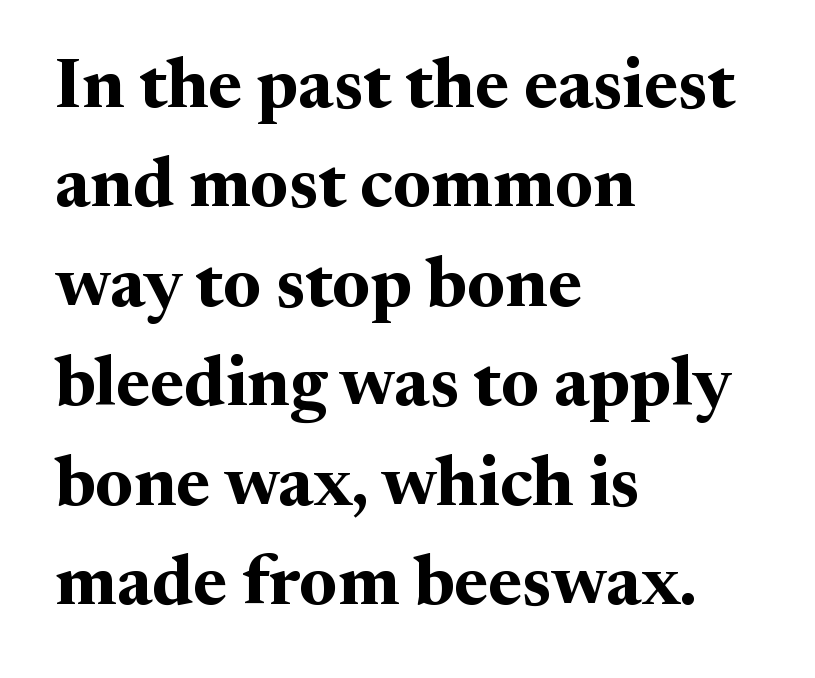
{"serif": "yes", "italic": "no", "bold": "yes", "weight": "bold", "width": "normal", "stroke_contrast": "medium", "x_height": "medium", "monospaced": "no", "underline": "no", "align": "left", "line_spacing": "normal", "line_spacing_ratio": 1.42, "letter_spacing": "normal", "letter_spacing_em": 0.0, "glyph_px": 70}
